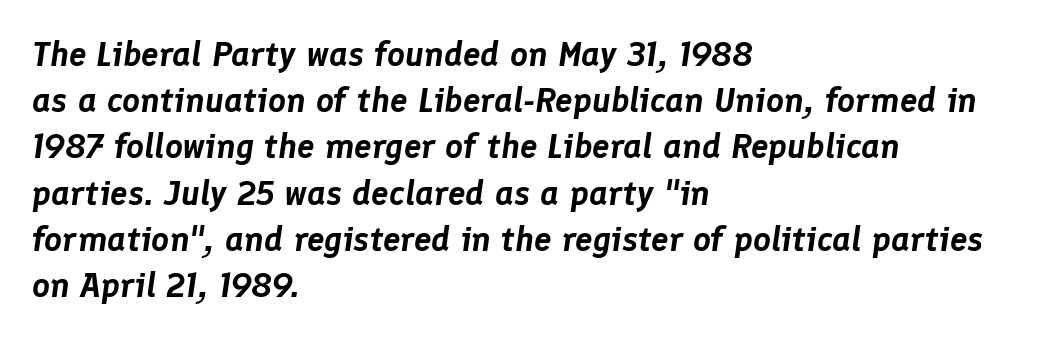
The image shows 35 px text type, italic (leaning right); set left-aligned, normal line spacing (1.32x), normal letter spacing, not underlined; low stroke contrast and a medium x-height.
